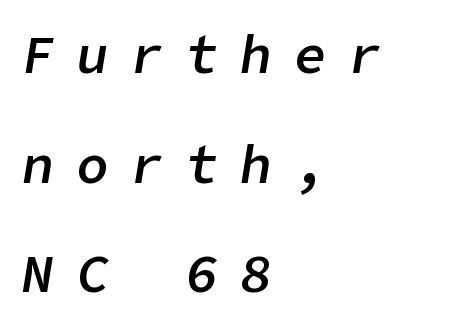
Q: Is the text bold? A: Semi-bold.
Q: Is the text italic (slanted)? A: Yes, it leans right by about 9 degrees.
Q: Is the text underlined? A: No.
Q: How is the paragraph aligned? A: Left-aligned.
Q: Is the spacing between letters normal or unusually wide? A: Unusually wide.
Q: Is the spacing between lines tight, normal or loose? A: Loose.
Q: Width (condensed, normal, or wide)? A: Normal.
Q: Stroke contrast? A: Low.
Q: x-height? A: Medium.
